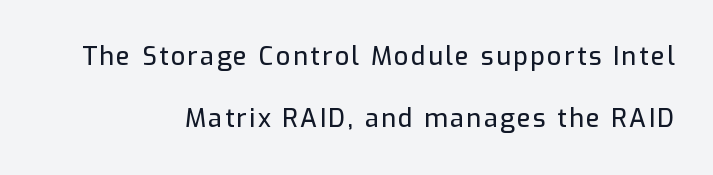
The image shows 25 px text type, upright; set right-aligned, loose line spacing (2.48x), not underlined.
